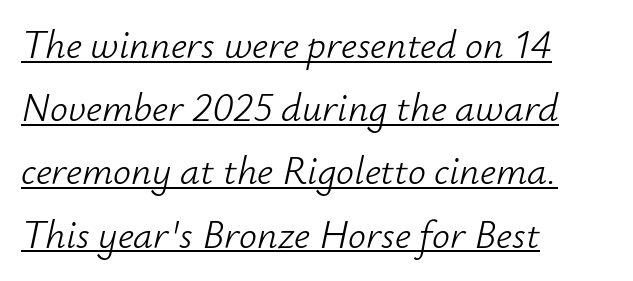
The string is rendered with underlining switched on. Notice how descenders clear the ascenders below comfortably — that's standard leading. Weight: in the light-to-regular range. Note the varied advance widths — an 'i' is clearly narrower than an 'm'.
